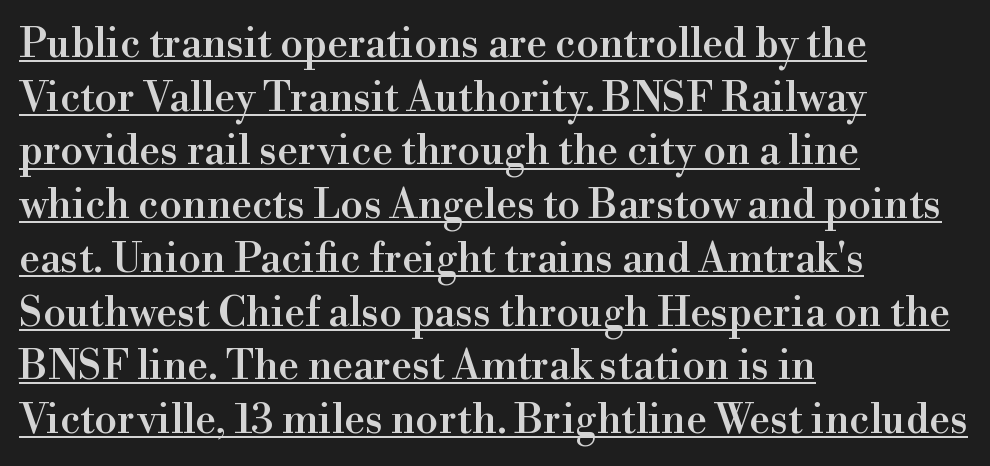
{"serif": "yes", "italic": "no", "width": "normal", "x_height": "small", "monospaced": "no", "underline": "yes", "align": "left", "line_spacing": "normal", "line_spacing_ratio": 1.31, "letter_spacing": "normal", "letter_spacing_em": 0.0, "glyph_px": 41}
